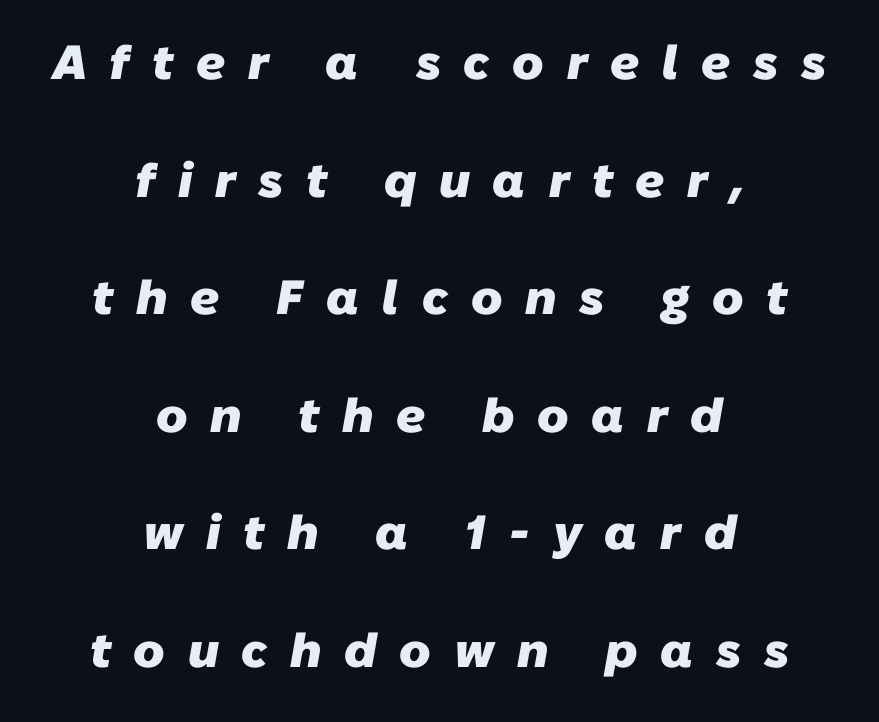
Q: Is the text bold? A: Yes.
Q: Is the typeface a serif or a sans-serif typeface? A: Sans-serif.
Q: Is the text underlined? A: No.
Q: How is the paragraph aligned? A: Centered.
Q: Is the spacing between letters normal or unusually wide? A: Unusually wide.
Q: Is the spacing between lines tight, normal or loose? A: Loose.
Q: Width (condensed, normal, or wide)? A: Normal.
Q: Stroke contrast? A: Low.
Q: x-height? A: Medium.
Q: Monospaced? A: No.
